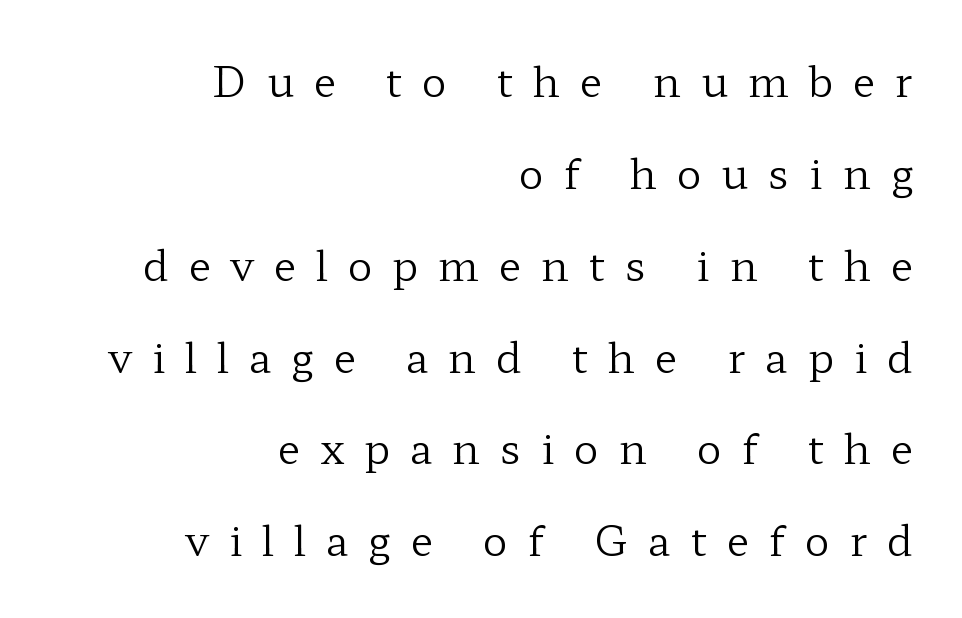
The image shows 41 px regular-weight, wide serif type, upright; set right-aligned, loose line spacing (2.24x), unusually wide letter spacing (+0.49 em), not underlined; low stroke contrast and a medium x-height.
